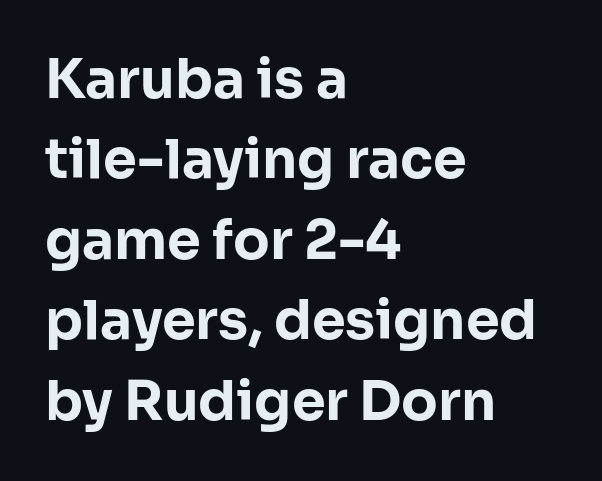
When letters stand straight like this, we call the style roman or upright. Classification — sans serif. The leading is moderate, giving the passage an even texture. Weight: bold.
